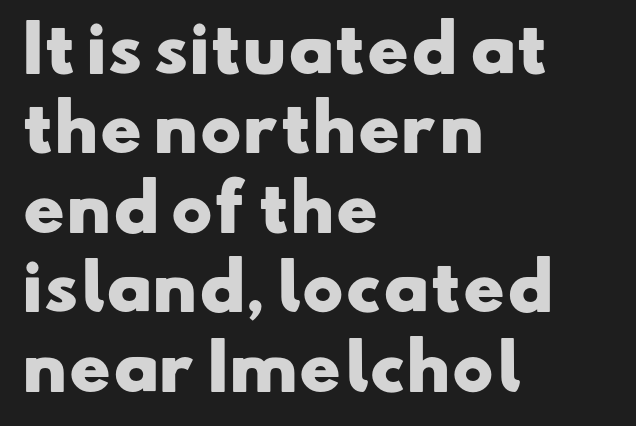
{"serif": "no", "bold": "yes", "weight": "heavy", "width": "wide", "stroke_contrast": "low", "x_height": "small", "monospaced": "no", "underline": "no", "align": "left", "line_spacing": "normal", "line_spacing_ratio": 1.26, "letter_spacing": "normal", "letter_spacing_em": 0.0, "glyph_px": 63}
